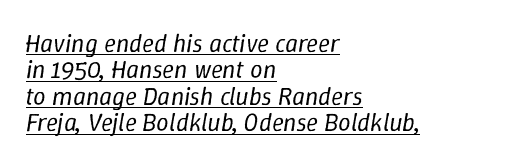
The image shows 25 px text type, italic (leaning right); set left-aligned, tight line spacing (1.06x), normal letter spacing, underlined.
